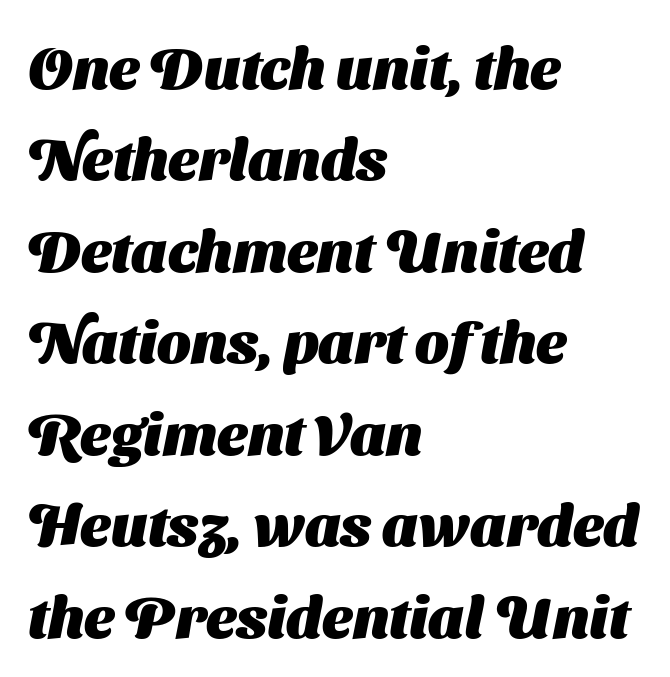
{"serif": "no", "bold": "yes", "weight": "heavy", "width": "normal", "stroke_contrast": "medium", "x_height": "medium", "monospaced": "no", "underline": "no", "align": "left", "line_spacing": "normal", "line_spacing_ratio": 1.55, "letter_spacing": "normal", "letter_spacing_em": 0.0, "glyph_px": 59}
